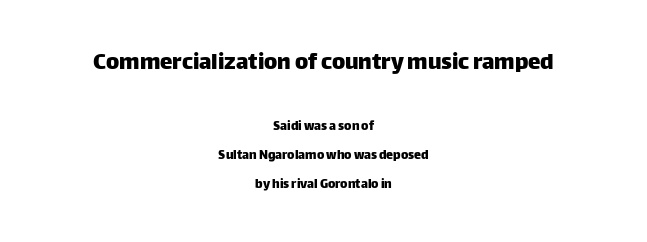
Quick note: not italic, upright. Leftover space on each line is divided equally before and after the words. Honestly, the letter spacing is just normal — you wouldn't notice it. Look at the glyph heights: the upper group is clearly the bigger setting.
